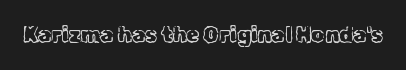
{"italic": "no", "bold": "no", "underline": "no", "letter_spacing": "normal", "letter_spacing_em": 0.0, "glyph_px": 21}
